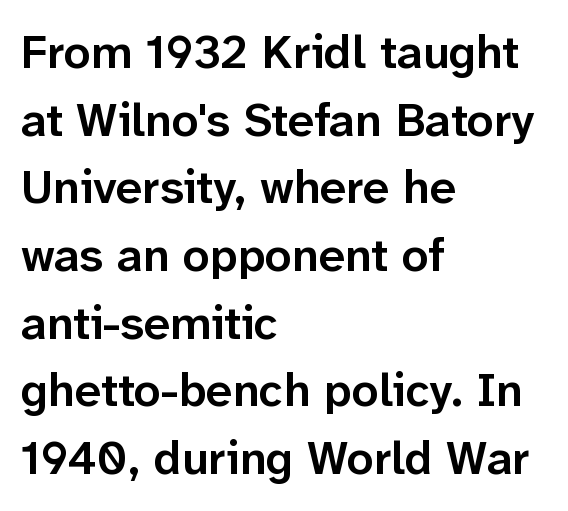
Letters rest on an invisible, unmarked baseline. Rows of type keep a routine distance in the vertical direction. Strokes here are thickened, but only to semibold level. Does the type have serifs? No, each stem ends abruptly. Do the characters align in a grid? No, the font is proportional.
